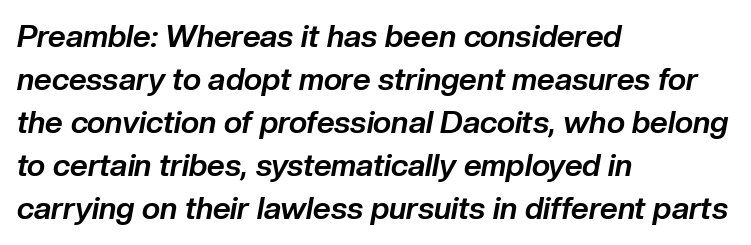
The image shows 31 px bold type, italic (leaning right); set left-aligned, normal line spacing (1.39x), normal letter spacing, not underlined; low stroke contrast and a medium x-height.
